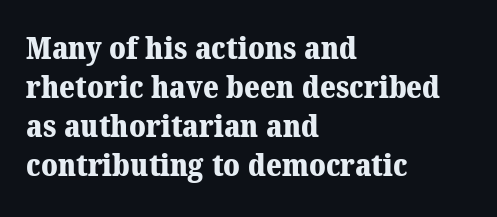
{"serif": "yes", "bold": "yes", "weight": "heavy", "width": "normal", "stroke_contrast": "medium", "x_height": "medium", "monospaced": "no", "underline": "no", "align": "left", "line_spacing": "normal", "line_spacing_ratio": 1.3, "letter_spacing": "normal", "letter_spacing_em": 0.0, "glyph_px": 30}
